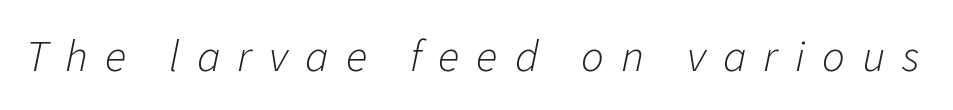
Q: Is the text bold? A: No.
Q: Is the text italic (slanted)? A: Yes, it leans right by about 11 degrees.
Q: Is the text underlined? A: No.
Q: Is the spacing between letters normal or unusually wide? A: Unusually wide.
Q: Width (condensed, normal, or wide)? A: Normal.
Q: Stroke contrast? A: Low.
Q: x-height? A: Medium.
Q: Monospaced? A: No.
